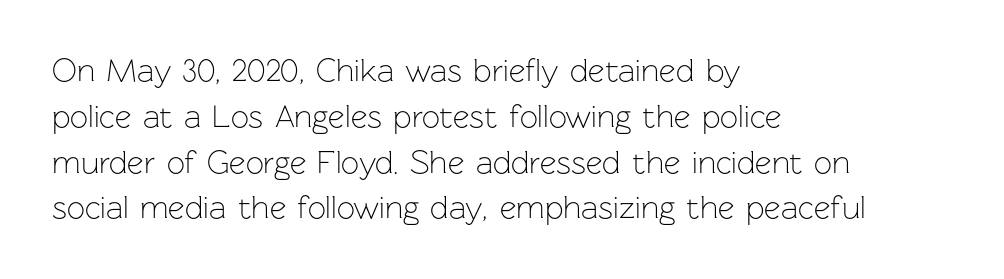
Q: Is the text bold? A: No.
Q: Is the text italic (slanted)? A: No, it is upright.
Q: Is the typeface a serif or a sans-serif typeface? A: Sans-serif.
Q: Is the text underlined? A: No.
Q: How is the paragraph aligned? A: Left-aligned.
Q: Is the spacing between letters normal or unusually wide? A: Normal.
Q: Is the spacing between lines tight, normal or loose? A: Normal.
Q: Width (condensed, normal, or wide)? A: Normal.
Q: Stroke contrast? A: Low.
Q: x-height? A: Medium.
Q: Monospaced? A: No.
